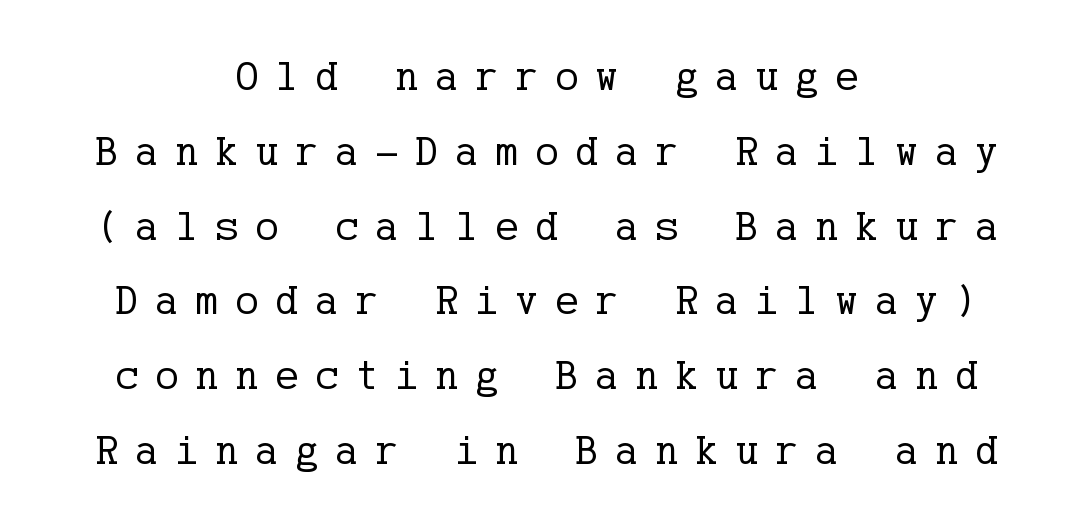
The image shows 43 px regular-weight serif type, upright; set centered, line spacing 1.74x, unusually wide letter spacing (+0.4 em), not underlined; low stroke contrast and a medium x-height.
